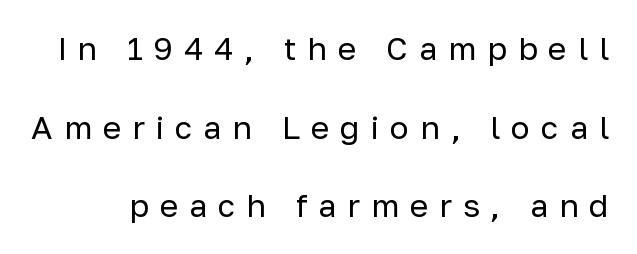
{"serif": "no", "italic": "no", "bold": "no", "weight": "regular", "width": "normal", "stroke_contrast": "low", "x_height": "medium", "monospaced": "no", "underline": "no", "line_spacing": "loose", "line_spacing_ratio": 2.46, "letter_spacing": "wide", "letter_spacing_em": 0.34, "glyph_px": 32}
